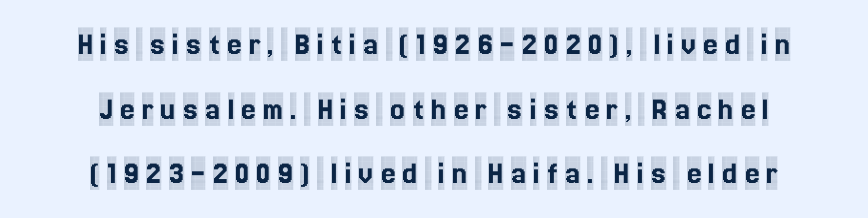
Q: Is the text italic (slanted)? A: No, it is upright.
Q: Is the typeface a serif or a sans-serif typeface? A: Serif.
Q: Is the text underlined? A: No.
Q: How is the paragraph aligned? A: Centered.
Q: Is the spacing between letters normal or unusually wide? A: Unusually wide.
Q: Is the spacing between lines tight, normal or loose? A: Loose.
Q: Width (condensed, normal, or wide)? A: Condensed.
Q: x-height? A: Large.
Q: Monospaced? A: No.
